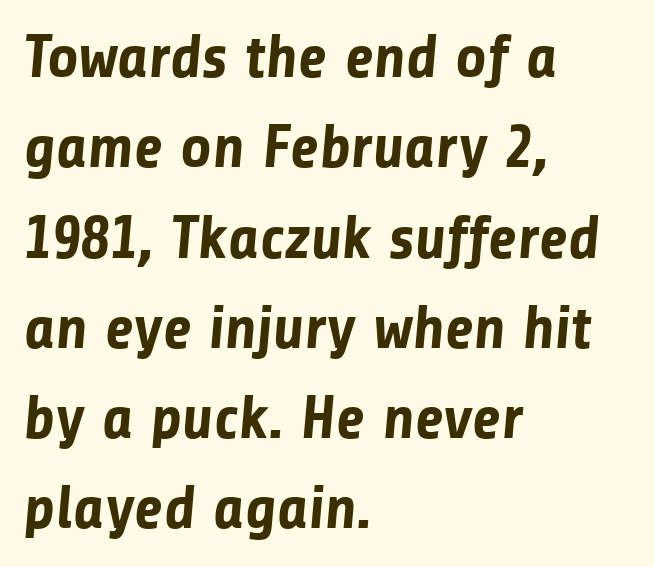
Q: Is the text bold? A: Yes.
Q: Is the typeface a serif or a sans-serif typeface? A: Sans-serif.
Q: Is the text underlined? A: No.
Q: How is the paragraph aligned? A: Left-aligned.
Q: Is the spacing between letters normal or unusually wide? A: Normal.
Q: Is the spacing between lines tight, normal or loose? A: Normal.
Q: Width (condensed, normal, or wide)? A: Normal.
Q: Stroke contrast? A: Low.
Q: x-height? A: Medium.
Q: Monospaced? A: No.
